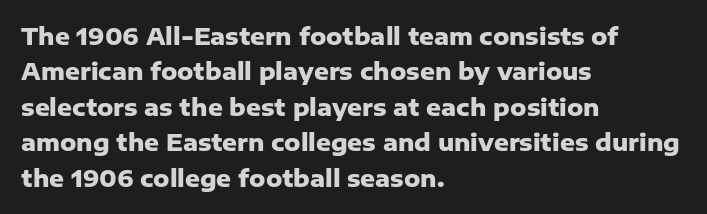
The strip under each line holds only bare page. The designer left line spacing at the default. Typeset ragged right — the left edge is the straight one. Heavy-handed strokes throughout: this text is bold.
